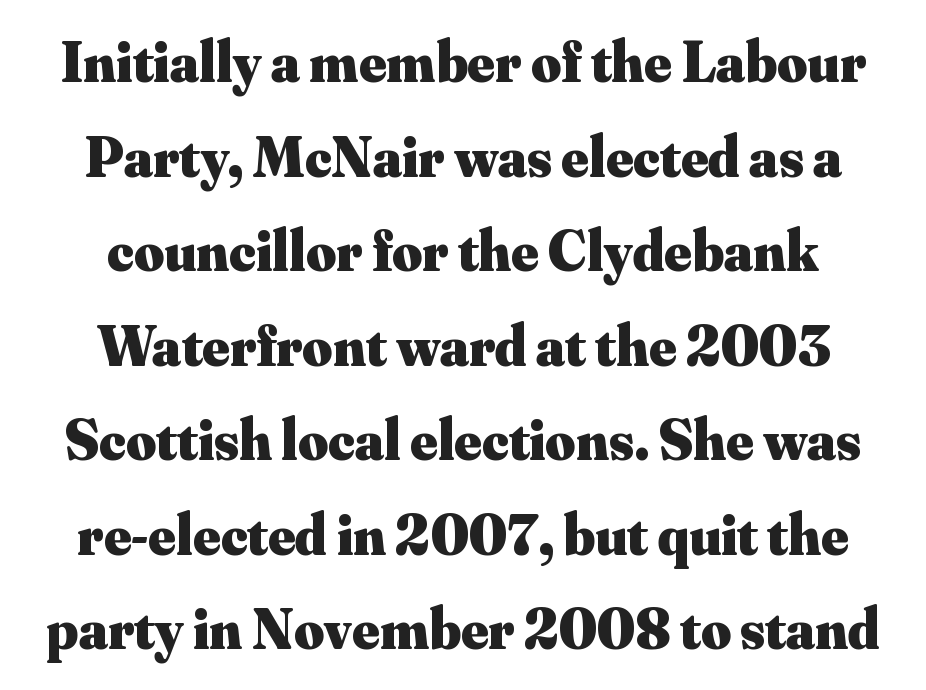
The image shows 58 px heavy serif type, upright; set centered, normal line spacing (1.63x), normal letter spacing, not underlined; medium stroke contrast and a small x-height.
